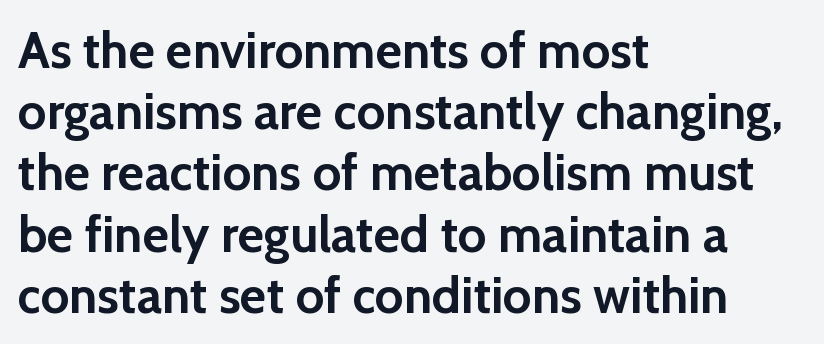
Q: Is the text bold? A: Yes.
Q: Is the text italic (slanted)? A: No, it is upright.
Q: Is the typeface a serif or a sans-serif typeface? A: Sans-serif.
Q: Is the text underlined? A: No.
Q: How is the paragraph aligned? A: Left-aligned.
Q: Is the spacing between letters normal or unusually wide? A: Normal.
Q: Width (condensed, normal, or wide)? A: Normal.
Q: x-height? A: Medium.
Q: Monospaced? A: No.
